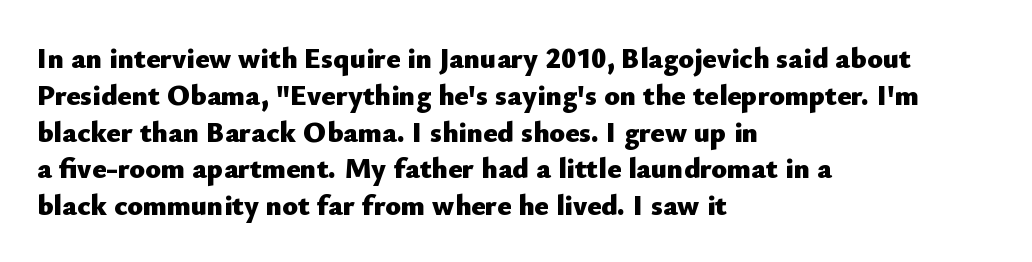
Q: Is the text bold? A: Yes.
Q: Is the text italic (slanted)? A: No, it is upright.
Q: Is the typeface a serif or a sans-serif typeface? A: Sans-serif.
Q: Is the text underlined? A: No.
Q: How is the paragraph aligned? A: Left-aligned.
Q: Is the spacing between letters normal or unusually wide? A: Normal.
Q: Is the spacing between lines tight, normal or loose? A: Normal.
Q: Width (condensed, normal, or wide)? A: Normal.
Q: Stroke contrast? A: Low.
Q: x-height? A: Small.
Q: Monospaced? A: No.
